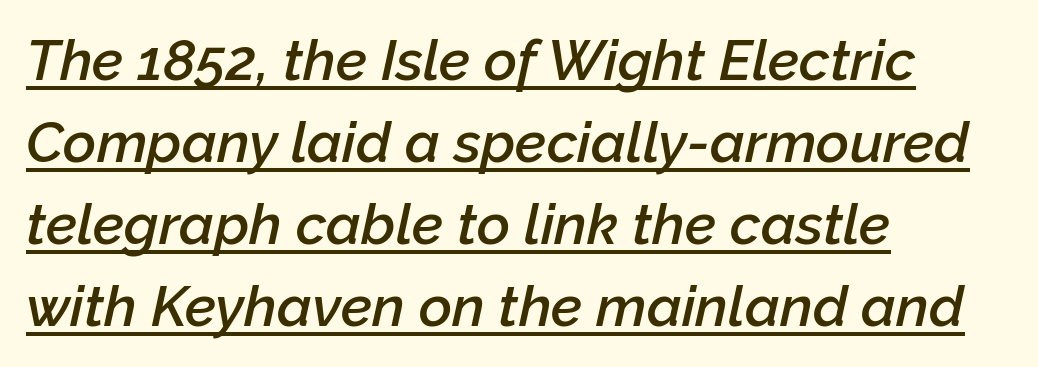
Q: Is the text bold? A: Semi-bold.
Q: Is the text italic (slanted)? A: Yes, it leans right by about 12 degrees.
Q: Is the text underlined? A: Yes.
Q: How is the paragraph aligned? A: Left-aligned.
Q: Is the spacing between letters normal or unusually wide? A: Normal.
Q: Is the spacing between lines tight, normal or loose? A: Normal.
Q: Width (condensed, normal, or wide)? A: Normal.
Q: Stroke contrast? A: Low.
Q: x-height? A: Medium.
Q: Monospaced? A: No.
